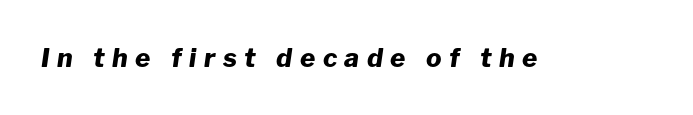
The image shows 26 px bold type, italic (leaning right); set unusually wide letter spacing (+0.29 em), not underlined.
